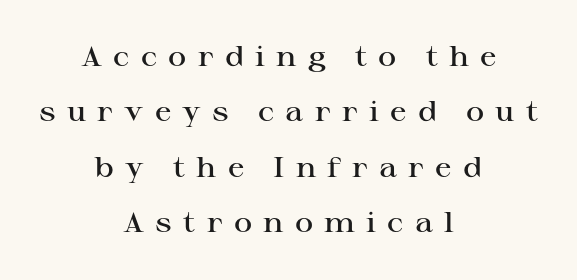
The image shows 28 px semibold, wide serif type, upright; set centered, loose line spacing (1.98x), unusually wide letter spacing (+0.4 em), not underlined; high stroke contrast and a medium x-height.
